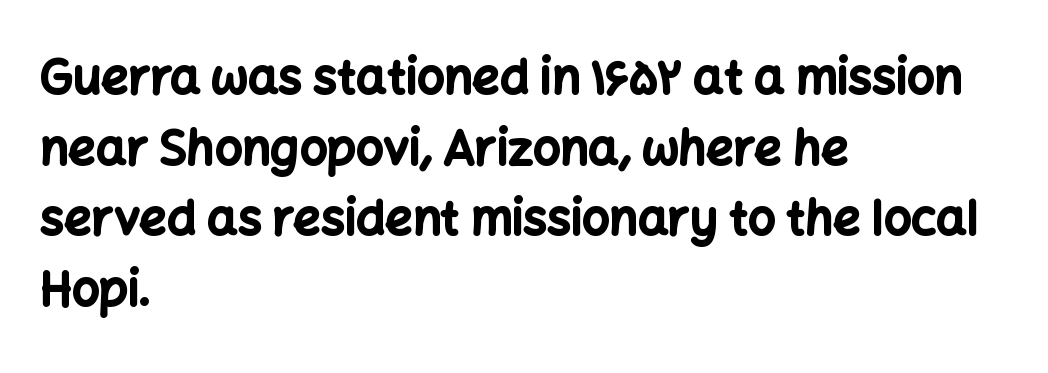
The image shows 48 px bold sans-serif type, upright; set left-aligned, normal line spacing (1.47x), normal letter spacing, not underlined; low stroke contrast and a medium x-height.
